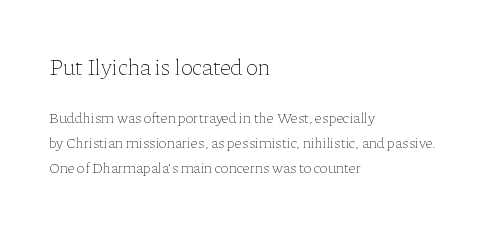
The image shows 23 px text type, upright; set left-aligned, normal line spacing (1.67x), normal letter spacing, not underlined; the first (top) block is 1.53x larger.
